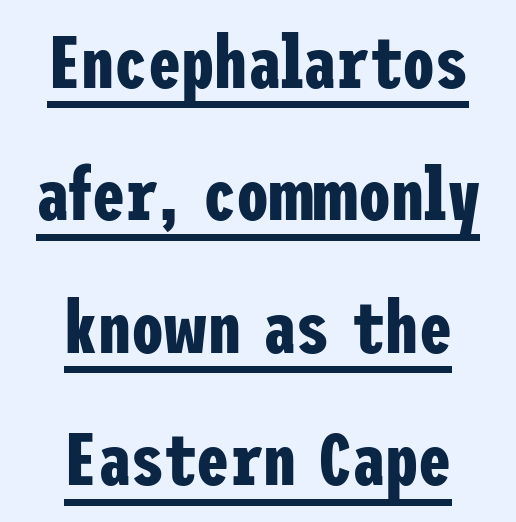
These lines stack symmetrically, like a column narrowing and widening about its center. Its strokes are broad and dark, the hallmark of bold type. Short note: letters normally spaced. Quick note: not italic, upright. The passage shown is typeset with a sans-serif family. The lettering is marked with a stroke running underneath it.
